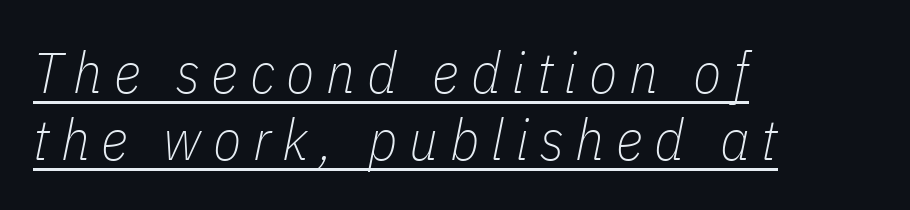
These characters rest on top of a visible drawn line. These lines are rendered in a variable-pitch font. Style check: oblique. Display-style spreading of the glyphs; the letterfit is very open.
